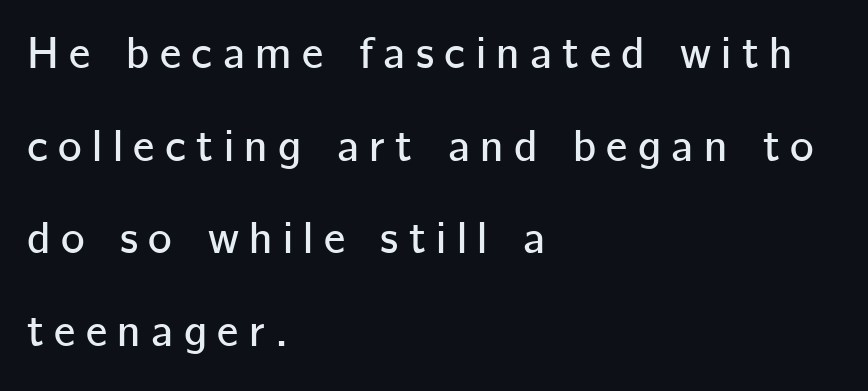
Q: Is the text italic (slanted)? A: No, it is upright.
Q: Is the typeface a serif or a sans-serif typeface? A: Sans-serif.
Q: Is the text underlined? A: No.
Q: How is the paragraph aligned? A: Left-aligned.
Q: Is the spacing between letters normal or unusually wide? A: Unusually wide.
Q: Is the spacing between lines tight, normal or loose? A: Loose.
Q: Width (condensed, normal, or wide)? A: Normal.
Q: Stroke contrast? A: Low.
Q: x-height? A: Medium.
Q: Monospaced? A: No.
